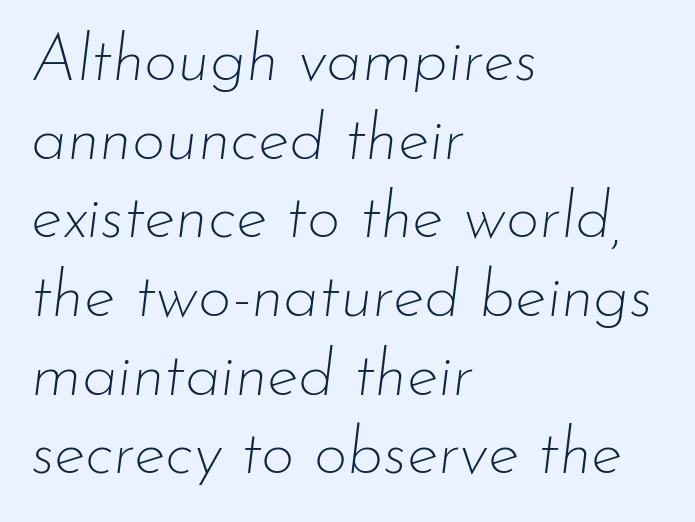
{"italic": "yes", "lean": "right", "slant_degrees": 7, "bold": "no", "weight": "thin", "width": "normal", "stroke_contrast": "low", "x_height": "small", "monospaced": "no", "underline": "no", "align": "left", "line_spacing_ratio": 1.21, "letter_spacing": "normal", "letter_spacing_em": 0.0, "glyph_px": 65}
